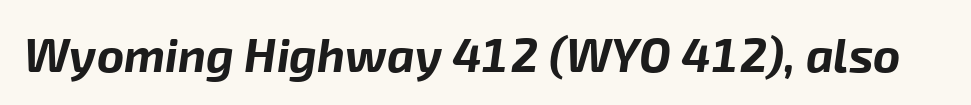
Words appear dense and cohesive because spacing is normal. These lines are rendered in a variable-pitch font. The passage shown leans; its letterforms are oblique. Each glyph is drawn with heavy, bold strokes. Letters rest on an invisible, unmarked baseline.
